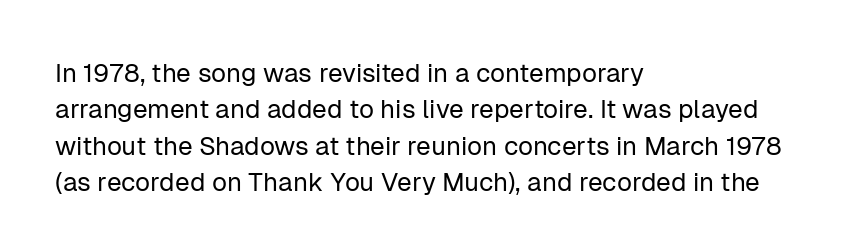
Short and long lines alike share a common starting point at left. The typeface has the unassuming heft of standard copy or less. Is the letter spacing exaggerated? No — it looks like the ordinary default. Has an underline been added? It has not. Posture: vertical.
